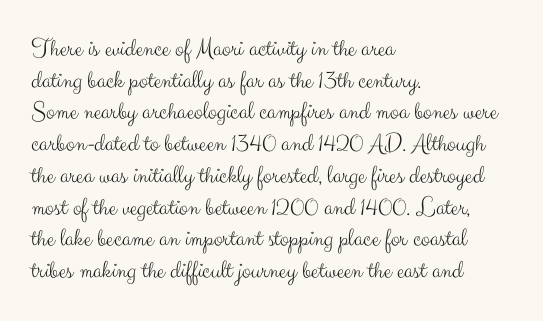
Q: Is the text bold? A: No.
Q: Is the text italic (slanted)? A: Yes.
Q: Is the text underlined? A: No.
Q: How is the paragraph aligned? A: Left-aligned.
Q: Is the spacing between letters normal or unusually wide? A: Normal.
